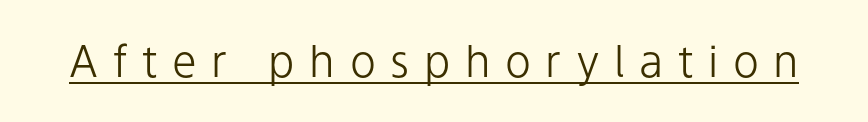
The image shows 44 px light sans-serif type, upright; set unusually wide letter spacing (+0.33 em), underlined; low stroke contrast and a medium x-height.
